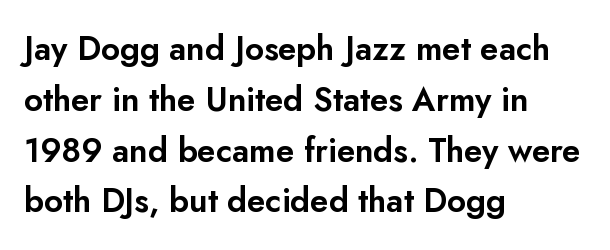
{"serif": "no", "italic": "no", "width": "normal", "stroke_contrast": "low", "x_height": "small", "monospaced": "no", "underline": "no", "align": "left", "line_spacing": "normal", "line_spacing_ratio": 1.54, "letter_spacing": "normal", "letter_spacing_em": 0.0, "glyph_px": 33}
